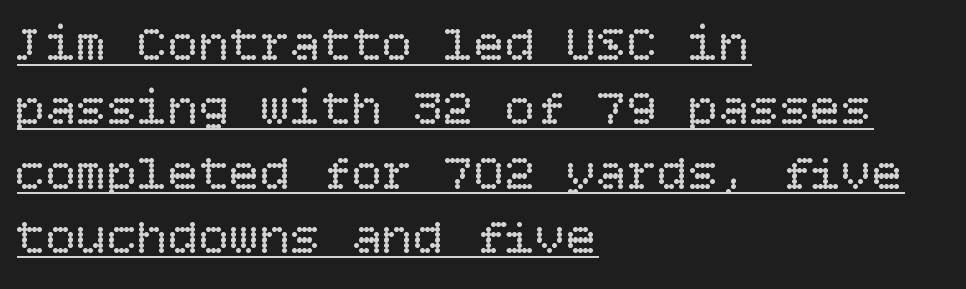
The image shows 51 px regular-weight type, upright; set left-aligned, normal line spacing (1.26x), normal letter spacing, underlined; low stroke contrast and a large x-height.
